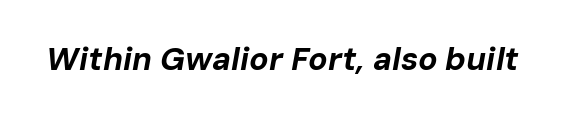
{"italic": "yes", "lean": "right", "slant_degrees": 10, "bold": "yes", "weight": "bold", "width": "normal", "stroke_contrast": "low", "x_height": "medium", "monospaced": "no", "underline": "no", "letter_spacing": "normal", "letter_spacing_em": 0.0, "glyph_px": 32}
